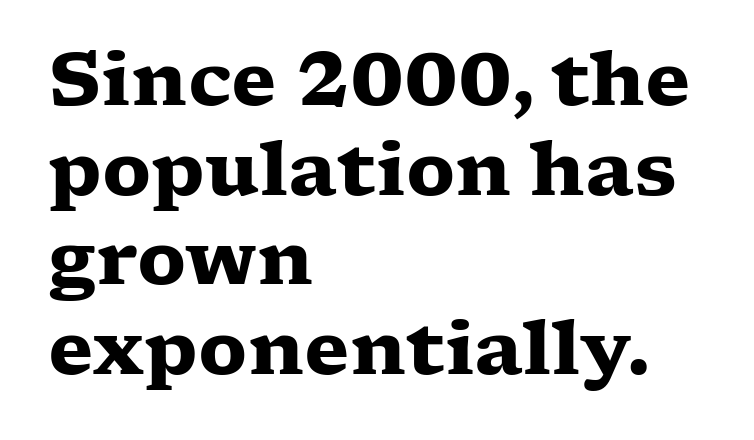
Q: Is the text bold? A: Yes.
Q: Is the text italic (slanted)? A: No, it is upright.
Q: Is the typeface a serif or a sans-serif typeface? A: Serif.
Q: Is the text underlined? A: No.
Q: How is the paragraph aligned? A: Left-aligned.
Q: Is the spacing between letters normal or unusually wide? A: Normal.
Q: Width (condensed, normal, or wide)? A: Wide.
Q: Stroke contrast? A: Low.
Q: x-height? A: Medium.
Q: Monospaced? A: No.
